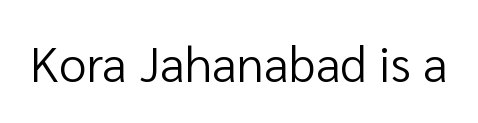
Q: Is the text bold? A: No.
Q: Is the text italic (slanted)? A: No, it is upright.
Q: Is the typeface a serif or a sans-serif typeface? A: Sans-serif.
Q: Is the text underlined? A: No.
Q: Is the spacing between letters normal or unusually wide? A: Normal.
Q: Width (condensed, normal, or wide)? A: Normal.
Q: Stroke contrast? A: Low.
Q: x-height? A: Medium.
Q: Monospaced? A: No.
